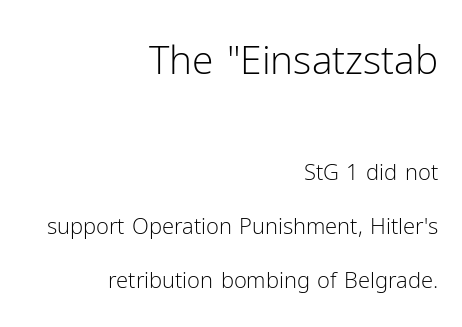
The image shows 39 px light sans-serif type, upright; set right-aligned, loose line spacing (2.46x), normal letter spacing, not underlined; the first (top) block is 1.77x larger; low stroke contrast and a medium x-height.
